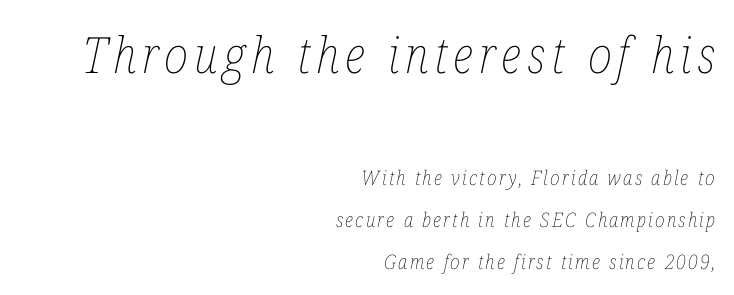
{"italic": "yes", "lean": "right", "slant_degrees": 12, "bold": "no", "weight": "thin", "width": "condensed", "stroke_contrast": "low", "x_height": "medium", "monospaced": "no", "underline": "no", "align": "right", "line_spacing": "loose", "line_spacing_ratio": 2.09, "larger_block": "first", "size_ratio": 2.5, "glyph_px": 50}
